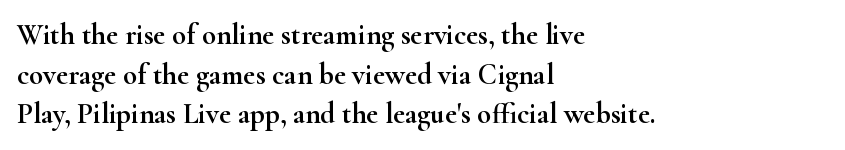
{"serif": "yes", "italic": "no", "width": "wide", "stroke_contrast": "high", "x_height": "small", "monospaced": "no", "underline": "no", "align": "left", "line_spacing": "normal", "line_spacing_ratio": 1.37, "letter_spacing": "normal", "letter_spacing_em": 0.0, "glyph_px": 29}
